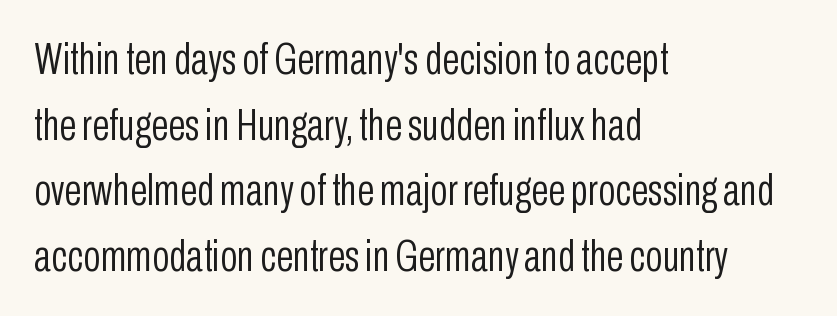
Q: Is the text bold? A: No.
Q: Is the text italic (slanted)? A: No, it is upright.
Q: Is the typeface a serif or a sans-serif typeface? A: Sans-serif.
Q: Is the text underlined? A: No.
Q: How is the paragraph aligned? A: Left-aligned.
Q: Is the spacing between letters normal or unusually wide? A: Normal.
Q: Is the spacing between lines tight, normal or loose? A: Normal.
Q: Width (condensed, normal, or wide)? A: Condensed.
Q: Stroke contrast? A: Low.
Q: x-height? A: Medium.
Q: Monospaced? A: No.
